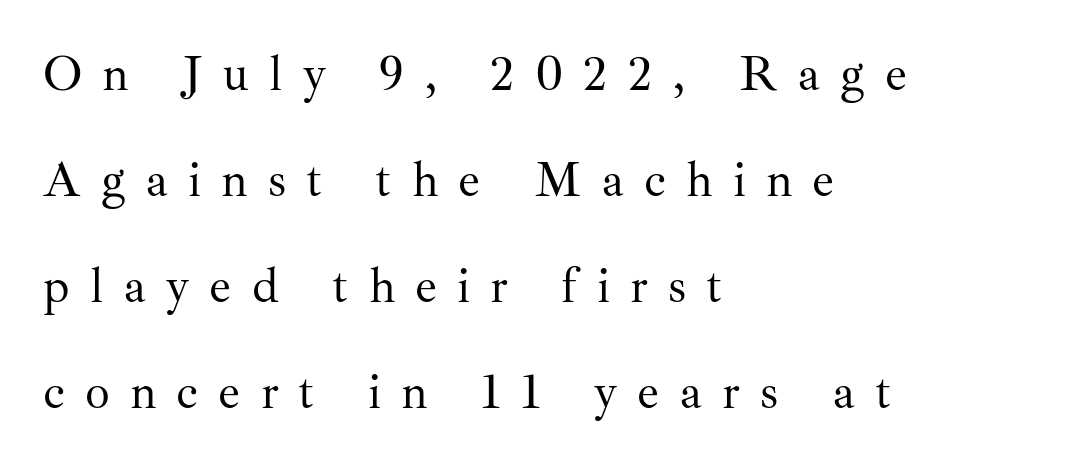
Italic? Not at all — the glyphs are vertical. The specimen omits any rule beneath the text block's lines. The glyphs in this specimen are seriffed. No chunkiness to these letters — they're not bold. Typeset ragged right — the left edge is the straight one. The rendering uses natural spacing where letterforms have individual widths.
